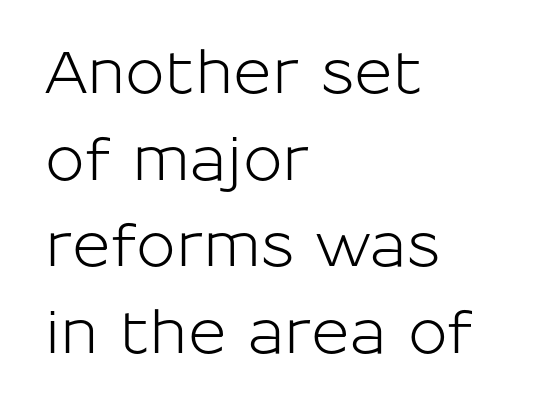
Q: Is the text italic (slanted)? A: No, it is upright.
Q: Is the typeface a serif or a sans-serif typeface? A: Sans-serif.
Q: Is the text underlined? A: No.
Q: How is the paragraph aligned? A: Left-aligned.
Q: Is the spacing between letters normal or unusually wide? A: Normal.
Q: Is the spacing between lines tight, normal or loose? A: Normal.
Q: Width (condensed, normal, or wide)? A: Normal.
Q: Stroke contrast? A: Low.
Q: x-height? A: Medium.
Q: Monospaced? A: No.
